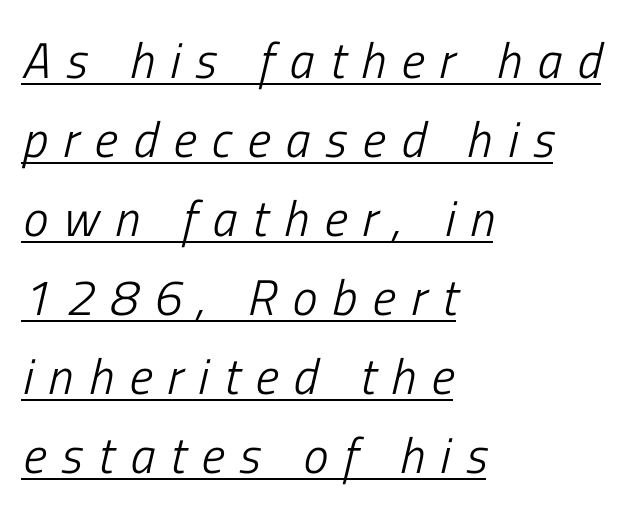
{"italic": "yes", "lean": "right", "slant_degrees": 13, "bold": "no", "weight": "light", "width": "condensed", "stroke_contrast": "low", "x_height": "medium", "monospaced": "no", "underline": "yes", "align": "left", "line_spacing": "normal", "line_spacing_ratio": 1.58, "letter_spacing": "wide", "letter_spacing_em": 0.31, "glyph_px": 50}
